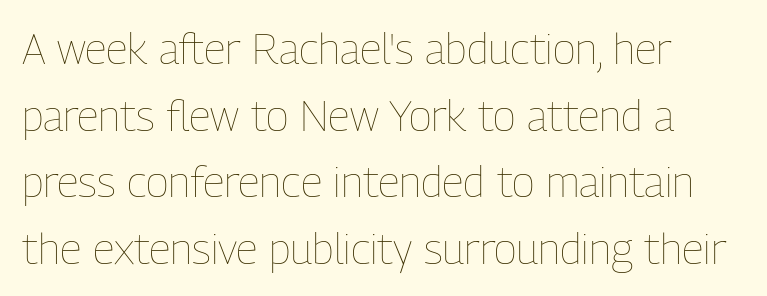
Q: Is the text bold? A: No.
Q: Is the text italic (slanted)? A: No, it is upright.
Q: Is the text underlined? A: No.
Q: How is the paragraph aligned? A: Left-aligned.
Q: Is the spacing between letters normal or unusually wide? A: Normal.
Q: Is the spacing between lines tight, normal or loose? A: Normal.
Q: Width (condensed, normal, or wide)? A: Condensed.
Q: Stroke contrast? A: Low.
Q: x-height? A: Medium.
Q: Monospaced? A: No.
